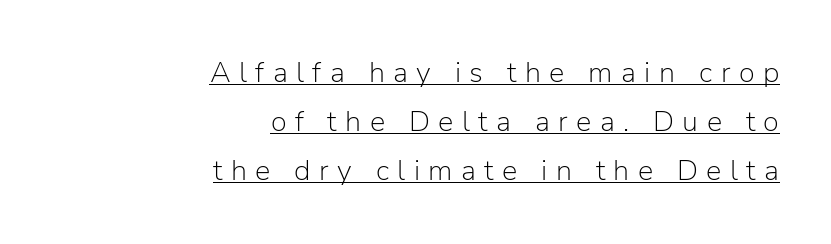
The characters are drawn with everyday or finer stroke widths. The face used here is proportionally spaced, like ordinary book or web type. Evenly set lines give the paragraph a standard silhouette. A roman cut, with each character standing at attention. Check the space under the baseline: a stroke is drawn there. Layout note: lines flush right.
